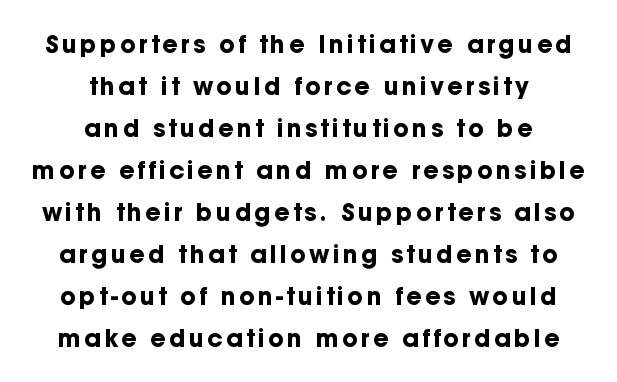
The image shows 24 px bold type, upright; set centered, line spacing 1.75x, not underlined.
